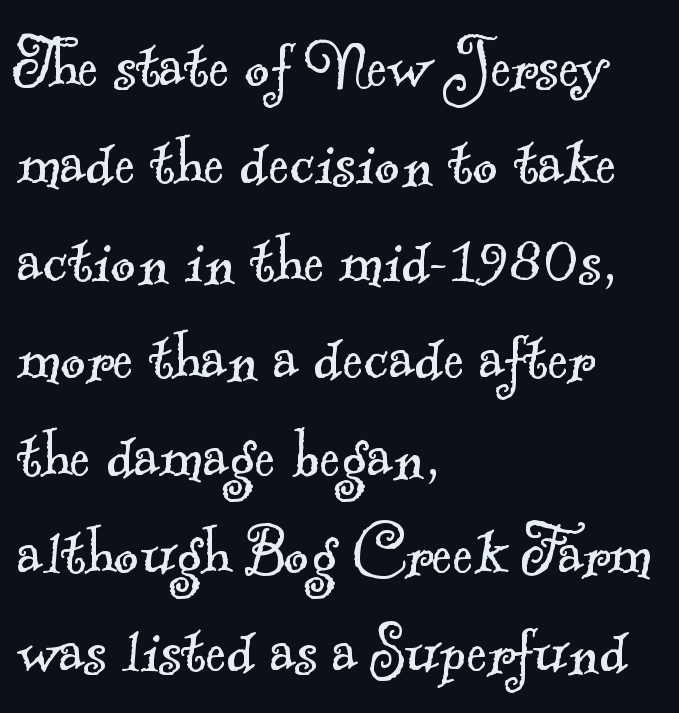
The image shows 78 px light serif type; set left-aligned, normal line spacing (1.25x), normal letter spacing, not underlined; a small x-height.
